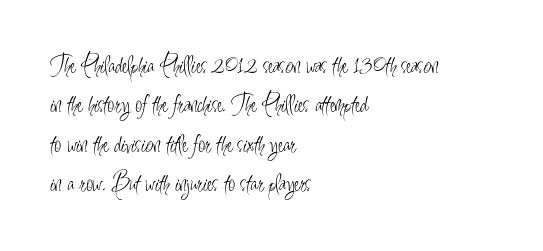
The image shows 25 px text type; set left-aligned, normal line spacing (1.58x), normal letter spacing, not underlined.
